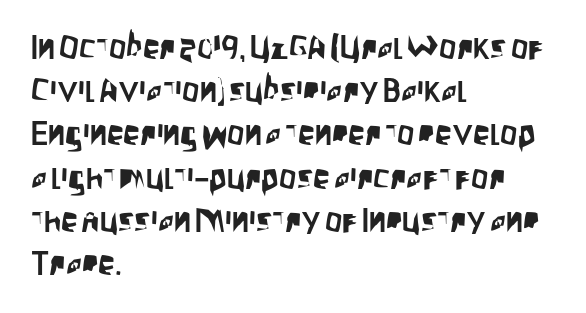
The image shows 34 px condensed sans-serif type, upright; set left-aligned, normal line spacing (1.27x), normal letter spacing, not underlined; low stroke contrast and a large x-height.
